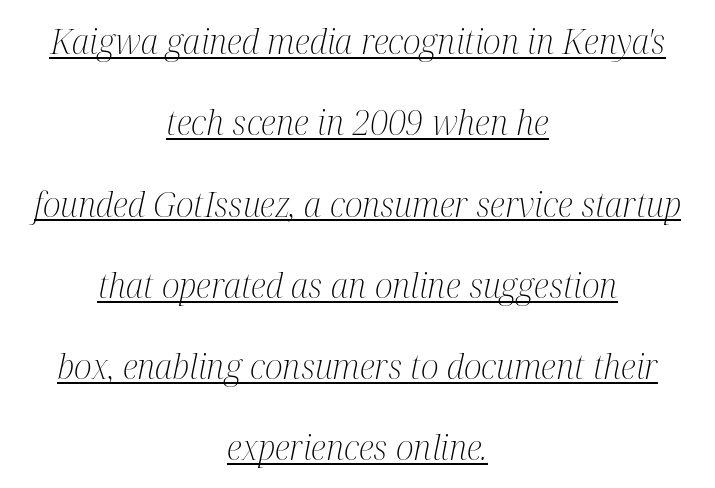
The image shows 34 px light, condensed serif type, italic (leaning right); set centered, loose line spacing (2.39x), normal letter spacing, underlined; medium stroke contrast and a medium x-height.
